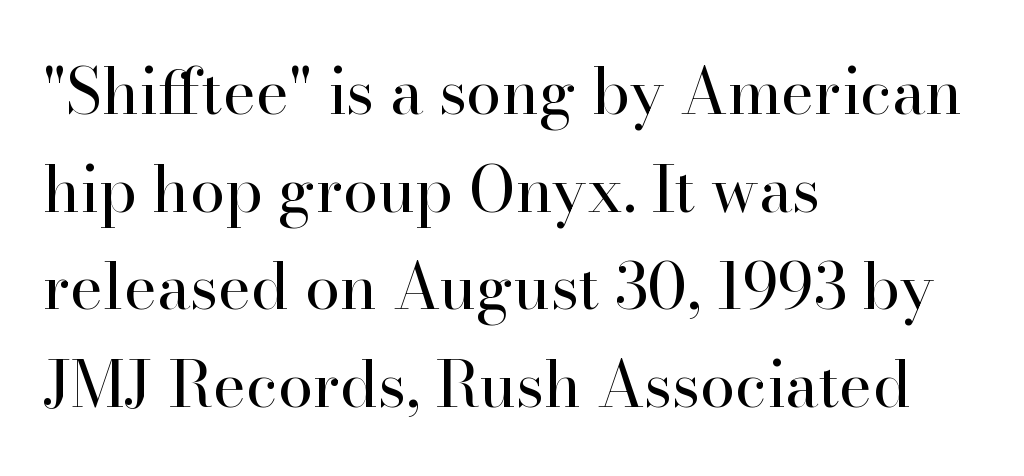
The image shows 63 px regular-weight serif type, upright; set left-aligned, normal line spacing (1.55x), normal letter spacing, not underlined; high stroke contrast and a small x-height.
